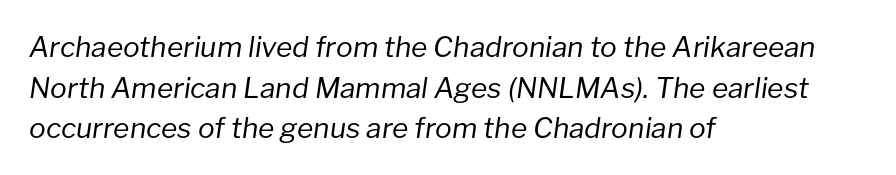
Q: Is the text bold? A: No.
Q: Is the text italic (slanted)? A: Yes, it leans right by about 8 degrees.
Q: Is the text underlined? A: No.
Q: How is the paragraph aligned? A: Left-aligned.
Q: Is the spacing between letters normal or unusually wide? A: Normal.
Q: Is the spacing between lines tight, normal or loose? A: Normal.
Q: Width (condensed, normal, or wide)? A: Normal.
Q: Stroke contrast? A: Low.
Q: x-height? A: Medium.
Q: Monospaced? A: No.
